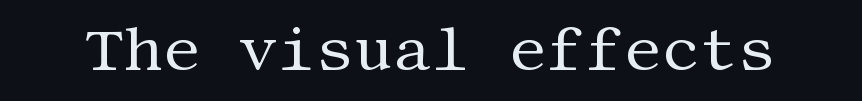
The characters display serif detailing at their extremities. The line texture is even and compact thanks to regular tracking. The strip under each line holds only bare page. Do the letters lean? They stand straight. No extra ink here — the face is not bold.
